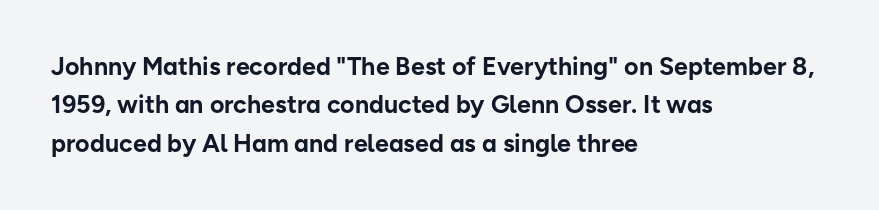
{"italic": "no", "bold": "yes", "underline": "no", "align": "left", "line_spacing": "normal", "line_spacing_ratio": 1.54, "letter_spacing": "normal", "letter_spacing_em": 0.0, "glyph_px": 25}
